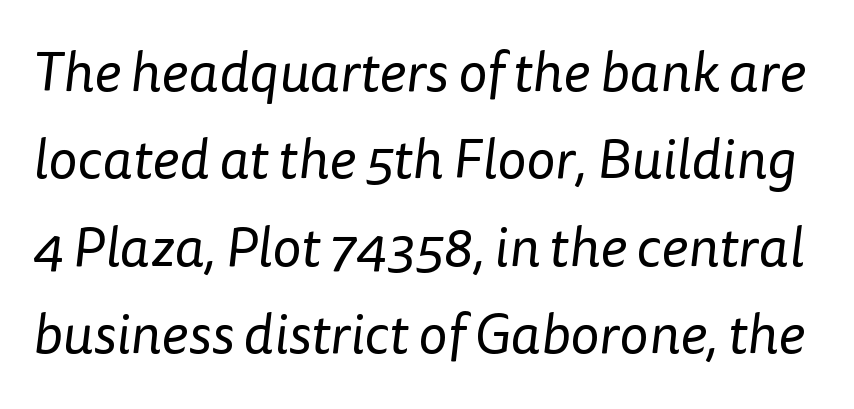
The image shows 56 px regular-weight sans-serif type; set normal line spacing (1.56x), normal letter spacing, not underlined; low stroke contrast and a medium x-height.
